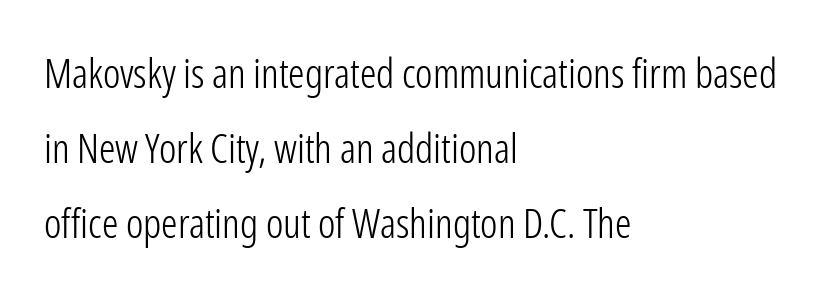
Q: Is the text bold? A: No.
Q: Is the text italic (slanted)? A: No, it is upright.
Q: Is the typeface a serif or a sans-serif typeface? A: Sans-serif.
Q: Is the text underlined? A: No.
Q: How is the paragraph aligned? A: Left-aligned.
Q: Is the spacing between letters normal or unusually wide? A: Normal.
Q: Width (condensed, normal, or wide)? A: Condensed.
Q: Stroke contrast? A: Low.
Q: x-height? A: Medium.
Q: Monospaced? A: No.
